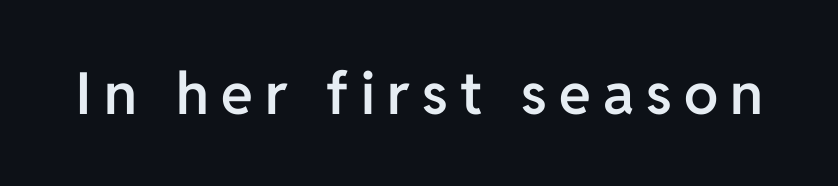
{"serif": "no", "italic": "no", "bold": "semi", "weight": "semibold", "width": "normal", "stroke_contrast": "low", "x_height": "medium", "monospaced": "no", "underline": "no", "letter_spacing": "wide", "letter_spacing_em": 0.21, "glyph_px": 58}
